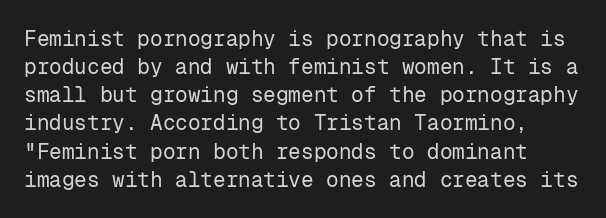
Q: Is the text bold? A: No.
Q: Is the text italic (slanted)? A: No, it is upright.
Q: Is the text underlined? A: No.
Q: Is the spacing between letters normal or unusually wide? A: Normal.
Q: Is the spacing between lines tight, normal or loose? A: Normal.
